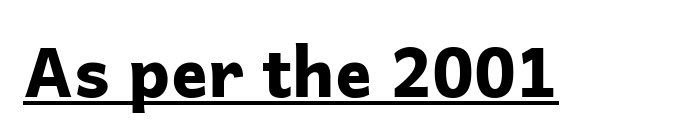
Do the characters align in a grid? No, the font is proportional. Summary of weight: heavy, a full bold. The specimen reads as upright at a glance. Beneath each row of characters lies a ruled line. Each letter's strokes conclude bluntly, with no projecting serifs.
